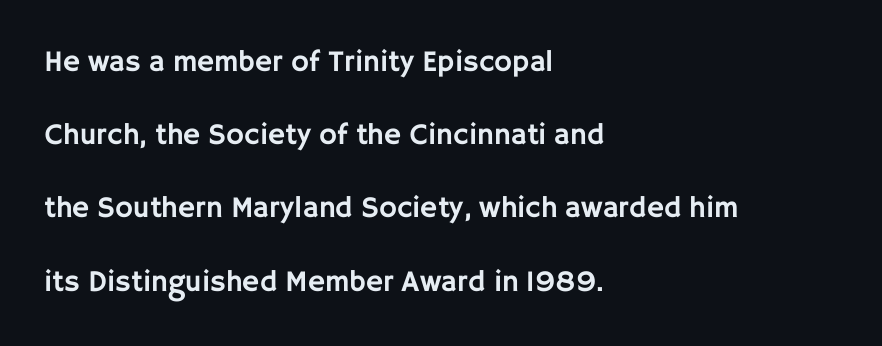
{"serif": "no", "italic": "no", "width": "normal", "stroke_contrast": "low", "x_height": "large", "monospaced": "no", "underline": "no", "align": "left", "line_spacing": "loose", "line_spacing_ratio": 2.44, "letter_spacing": "normal", "letter_spacing_em": 0.0, "glyph_px": 30}
